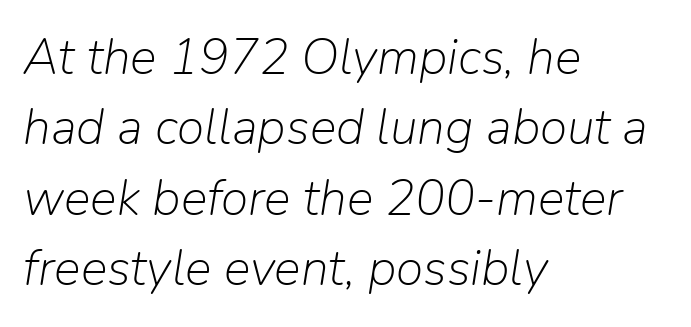
Notice how the passage keeps a crisp vertical edge on the left only. The rows are spaced the way most documents space them. The weight tops out at a normal text grade. Italic: yes, the glyphs are oblique. Here the designer chose a conventional face with non-uniform glyph widths. The zone under the glyphs is completely vacant.
